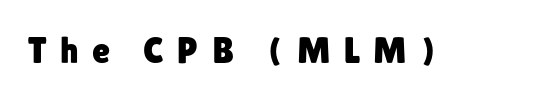
{"serif": "no", "italic": "no", "width": "normal", "stroke_contrast": "low", "x_height": "medium", "monospaced": "no", "underline": "no", "letter_spacing": "wide", "letter_spacing_em": 0.36, "glyph_px": 37}
